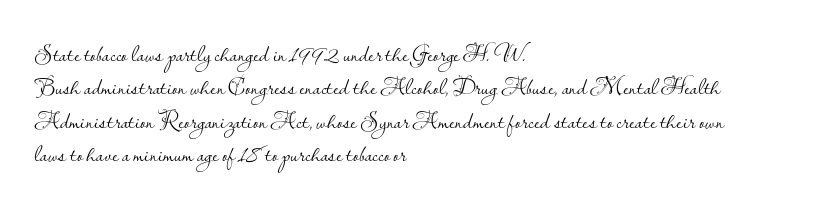
The image shows 24 px text type; set left-aligned, normal line spacing (1.39x), normal letter spacing, not underlined.
